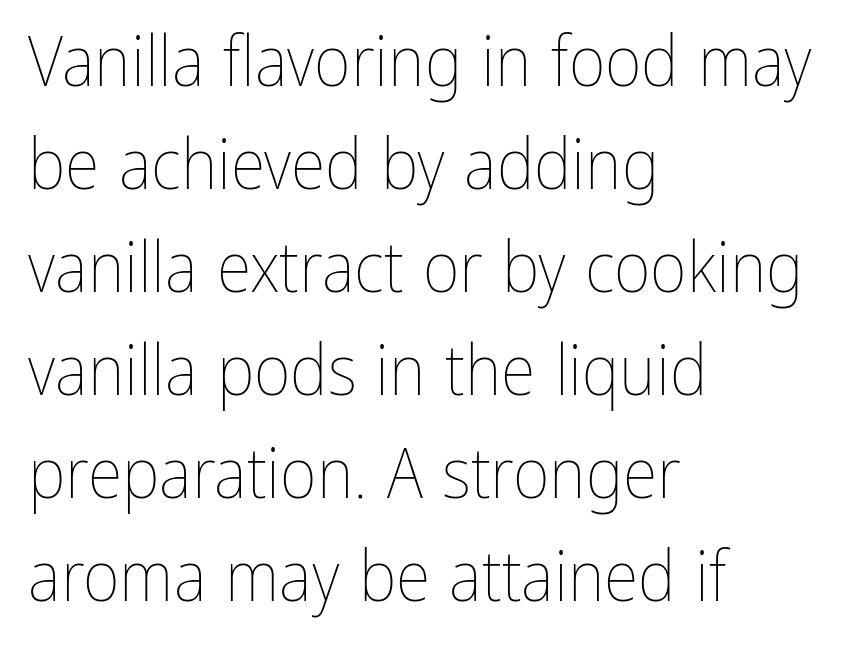
Q: Is the text bold? A: No.
Q: Is the text italic (slanted)? A: No, it is upright.
Q: Is the text underlined? A: No.
Q: How is the paragraph aligned? A: Left-aligned.
Q: Is the spacing between letters normal or unusually wide? A: Normal.
Q: Is the spacing between lines tight, normal or loose? A: Normal.
Q: Width (condensed, normal, or wide)? A: Condensed.
Q: Stroke contrast? A: Low.
Q: x-height? A: Medium.
Q: Monospaced? A: No.
